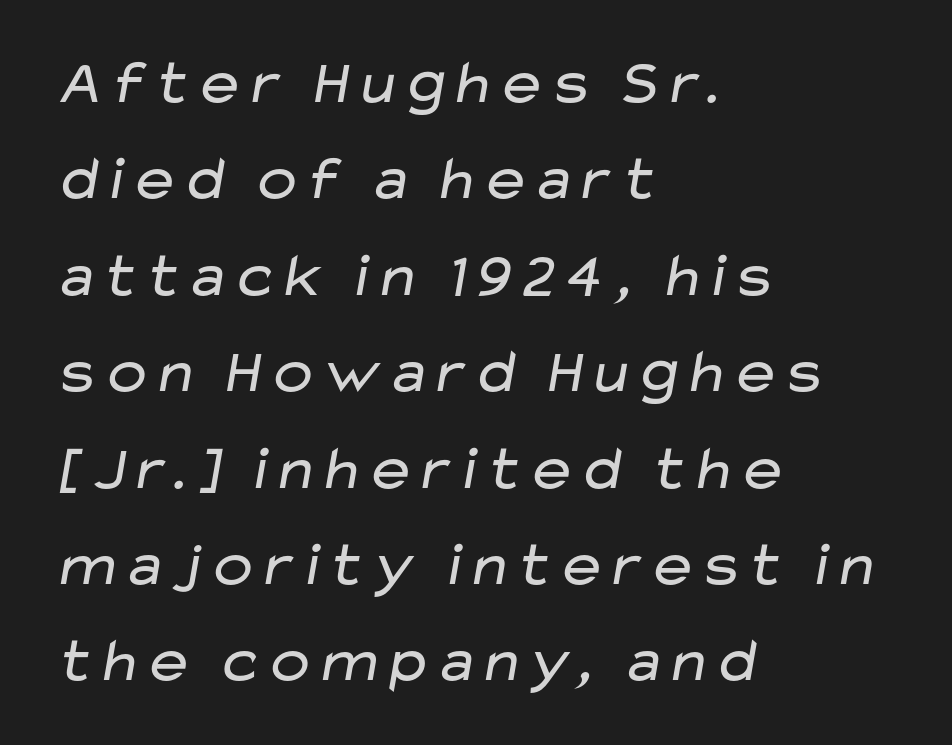
Horizontally, the lines are justified to the leading edge only. Character widths vary here, with narrow letters taking less room than wide ones. Clear beneath every line of the passage. Line spacing here is normal.
